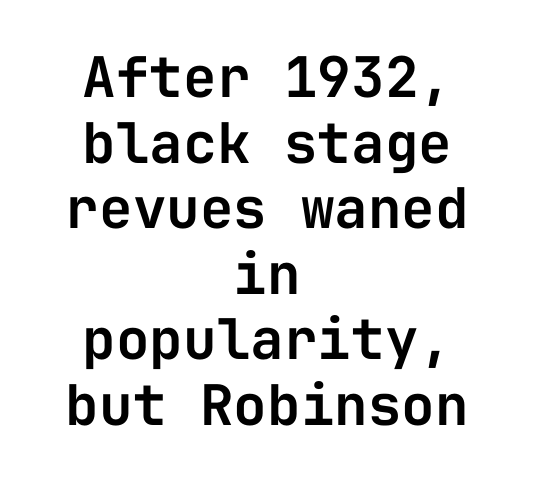
The image shows 56 px sans-serif type, upright, monospaced; set centered, line spacing 1.17x, normal letter spacing, not underlined; low stroke contrast and a medium x-height.
